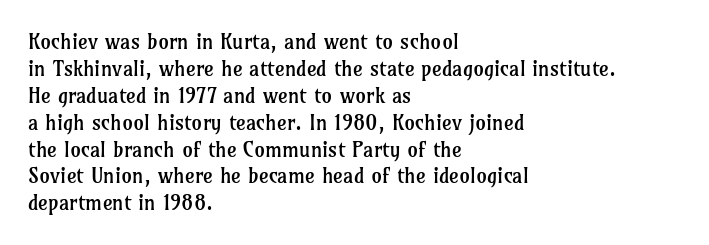
These lines keep a tight, regular rhythm from letter to letter. The rows are spaced the way most documents space them. Nothing heavy about these letters — not bold at all. A roman cut, with each character standing at attention. Check under the words: just untouched page. All the whitespace from short lines collects on the right.
